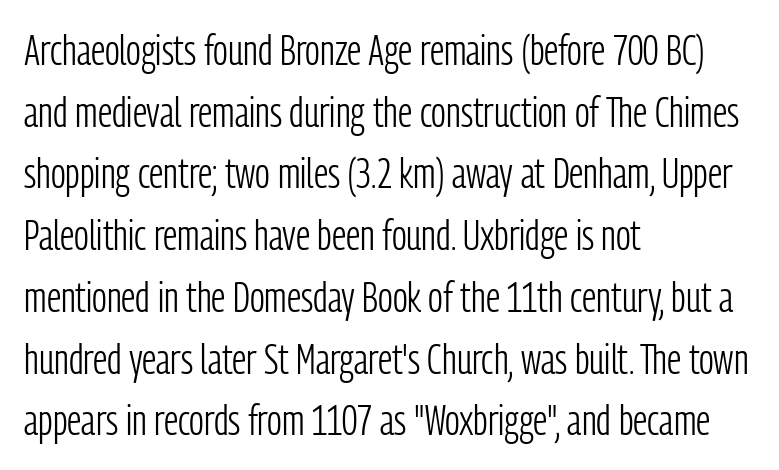
Quick note: underline off. The face used here is proportionally spaced, like ordinary book or web type. The horizontal fit of the characters is conventional and even. Whoever set this chose a conventional vertical rhythm. Stems and bowls with no extra thickness — not bold.
